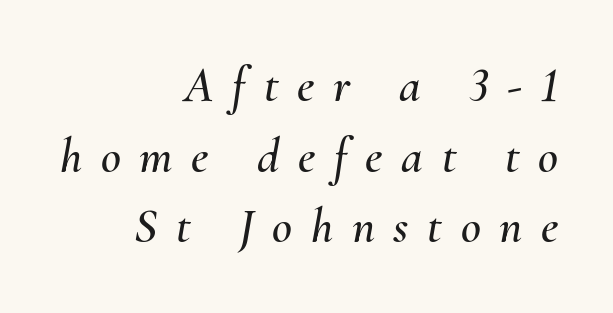
The image shows 49 px text type, italic (leaning right); set right-aligned, normal line spacing (1.44x), unusually wide letter spacing (+0.38 em), not underlined; medium stroke contrast and a small x-height.
